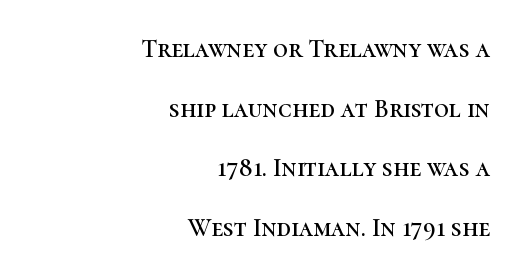
Vertical strokes here are truly vertical. The ragged edge is on the left, which tells us the setting is flush right. Underlining? Definitely not there. Standard letterfit; no display-style spreading of the glyphs.
